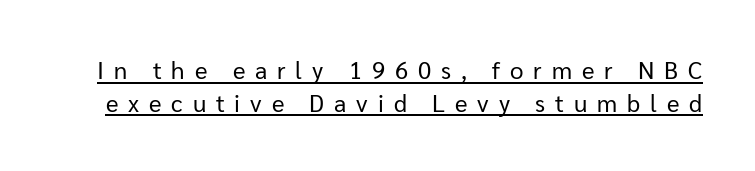
{"italic": "no", "bold": "no", "underline": "yes", "line_spacing": "normal", "line_spacing_ratio": 1.37, "letter_spacing": "wide", "letter_spacing_em": 0.41, "glyph_px": 24}
